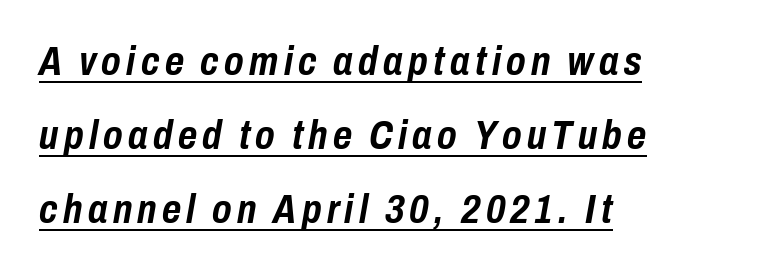
{"italic": "yes", "lean": "right", "slant_degrees": 10, "bold": "yes", "weight": "semibold", "width": "condensed", "stroke_contrast": "low", "x_height": "medium", "monospaced": "no", "underline": "yes", "align": "left", "line_spacing_ratio": 1.8, "glyph_px": 41}
